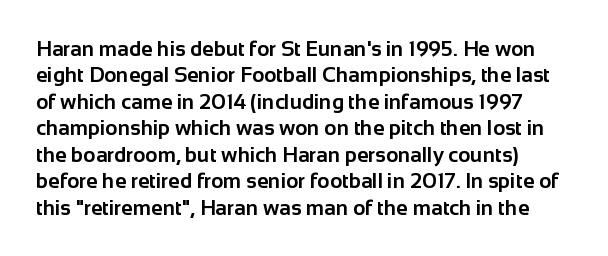
Q: Is the text bold? A: Yes.
Q: Is the text italic (slanted)? A: No, it is upright.
Q: Is the text underlined? A: No.
Q: Is the spacing between letters normal or unusually wide? A: Normal.
Q: Is the spacing between lines tight, normal or loose? A: Normal.
